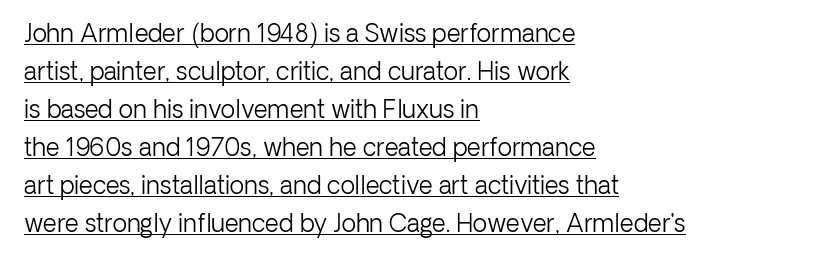
The image shows 24 px text type, upright; set left-aligned, normal line spacing (1.58x), normal letter spacing, underlined.
